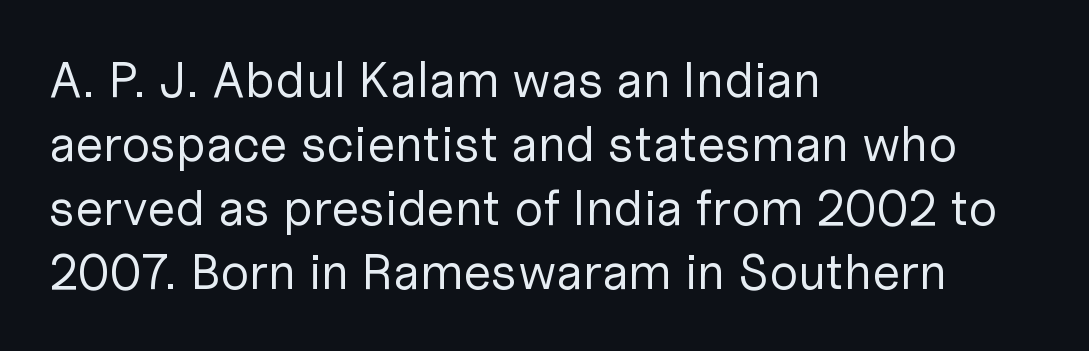
{"serif": "no", "italic": "no", "bold": "no", "weight": "regular", "width": "normal", "stroke_contrast": "low", "x_height": "medium", "monospaced": "no", "underline": "no", "align": "left", "line_spacing": "normal", "line_spacing_ratio": 1.28, "letter_spacing": "normal", "letter_spacing_em": 0.0, "glyph_px": 50}
